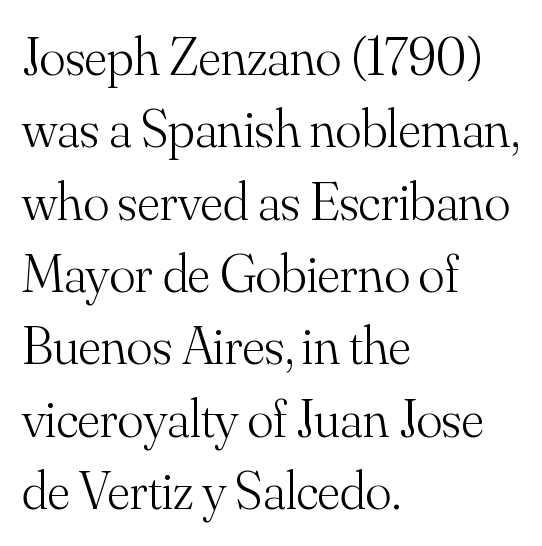
{"serif": "yes", "italic": "no", "bold": "no", "weight": "light", "width": "normal", "stroke_contrast": "medium", "x_height": "small", "monospaced": "no", "underline": "no", "align": "left", "line_spacing": "normal", "line_spacing_ratio": 1.34, "letter_spacing": "normal", "letter_spacing_em": 0.0, "glyph_px": 54}
